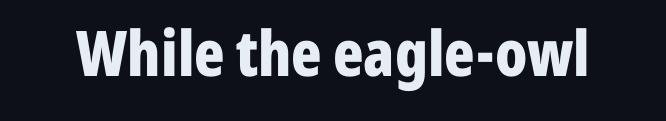
The image shows 63 px bold, condensed sans-serif type, upright; set normal letter spacing, not underlined; low stroke contrast and a medium x-height.
